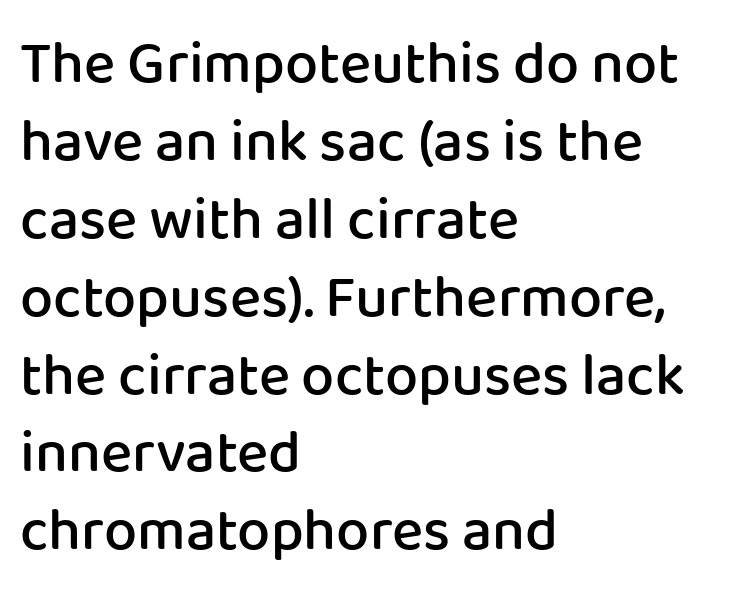
Each row of text sits above clean, open space. Each letter keeps its own natural width here, so spacing adapts to shape. Casual observation: everything's shoved over to the left. The typeface chosen for these lines omits serifs. It's the straight-up-and-down kind of type.
